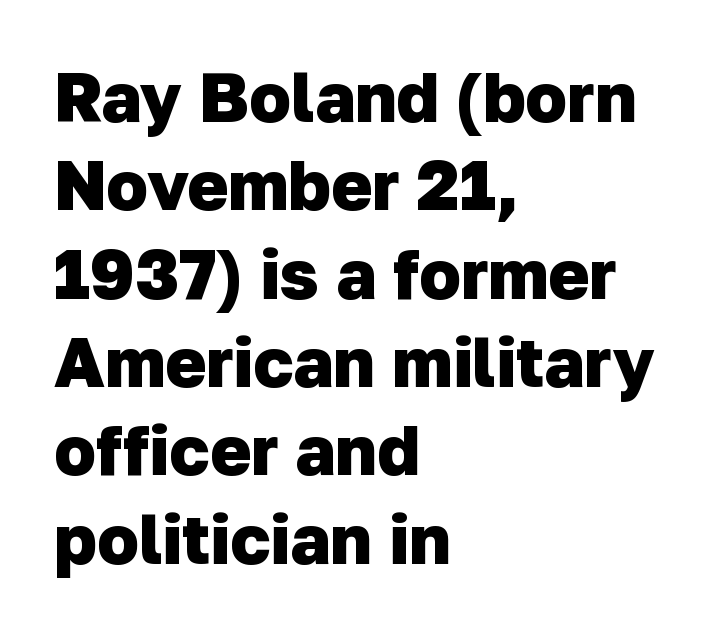
This rendering leaves character spacing at its baseline value. The face used here is proportionally spaced, like ordinary book or web type. Summary of weight: heavy, a full bold. The font family rendered here belongs to the sans-serif group. Notice how descenders clear the ascenders below comfortably — that's standard leading.
